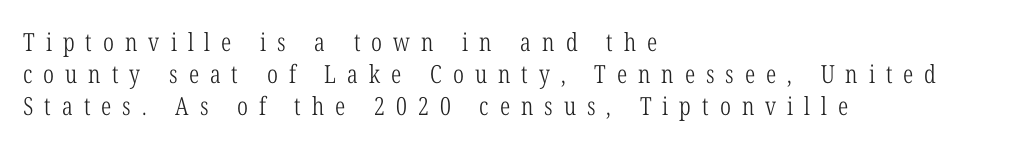
Q: Is the text bold? A: No.
Q: Is the text italic (slanted)? A: No, it is upright.
Q: Is the text underlined? A: No.
Q: How is the paragraph aligned? A: Left-aligned.
Q: Is the spacing between letters normal or unusually wide? A: Unusually wide.
Q: Is the spacing between lines tight, normal or loose? A: Normal.
